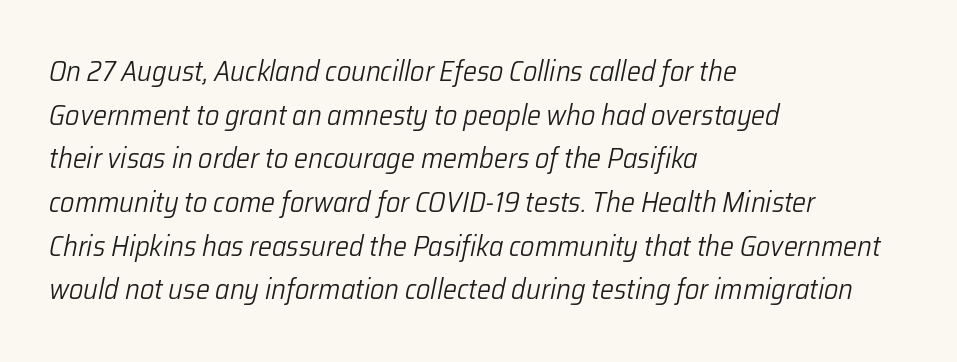
The image shows 28 px light type, italic (leaning right); set left-aligned, normal line spacing (1.56x), normal letter spacing, not underlined; low stroke contrast and a medium x-height.
